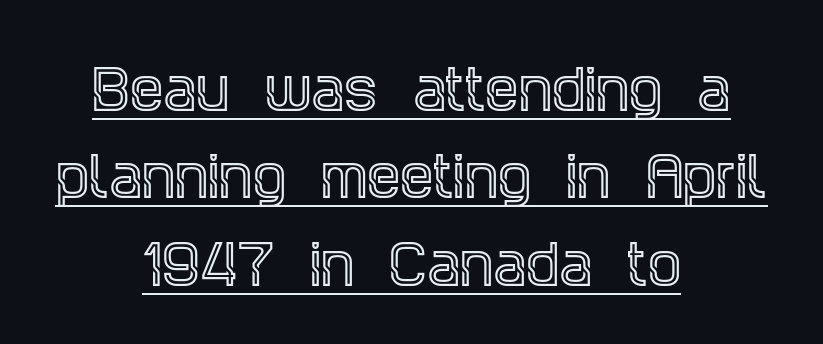
Teacher's note: observe the equal gaps on both sides — that is centered alignment. What decoration does the sample have? An underline. Between one letter and the next there's only the usual sliver of space. The letters advance in unequal steps, a hallmark of proportional type.
